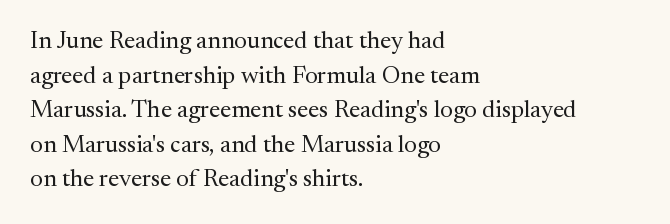
{"italic": "no", "bold": "no", "underline": "no", "align": "left", "line_spacing": "normal", "line_spacing_ratio": 1.44, "letter_spacing": "normal", "letter_spacing_em": 0.0, "glyph_px": 24}
